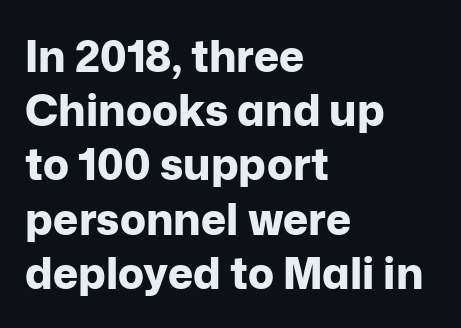
The image shows 43 px bold sans-serif type, upright; set left-aligned, normal line spacing (1.26x), normal letter spacing, not underlined; low stroke contrast and a medium x-height.
